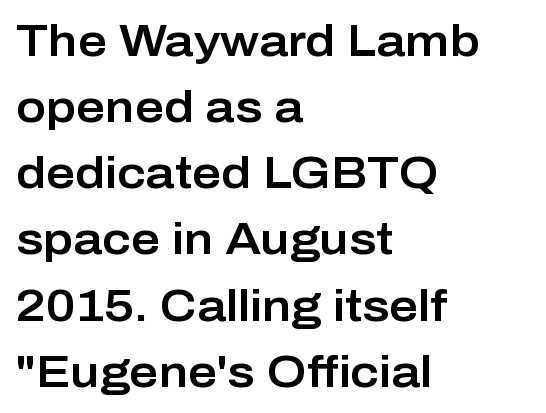
Inter-character spacing is left at the font's built-in metrics. Nope, not italic — everything's standing straight. The face used here is a sans, in the tradition of grotesques and geometrics. The rag falls on the right side of this text block. The vertical gap from one line to the next is medium. The string is rendered with underlining switched off.
